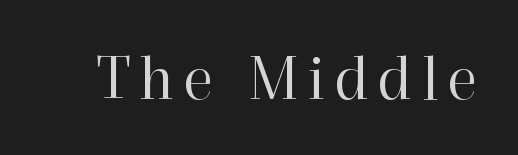
Letters have the restrained weight of plain body copy at most. The rendering uses natural spacing where letterforms have individual widths. Clear beneath every line of the passage. A typesetter would label this face a serif.
